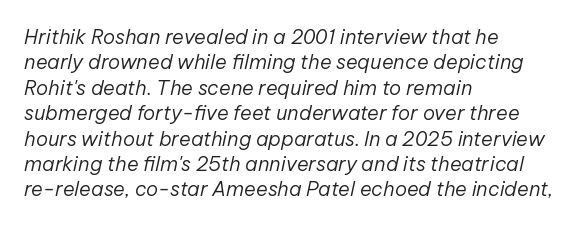
Q: Is the text bold? A: No.
Q: Is the text italic (slanted)? A: Yes, it leans right by about 12 degrees.
Q: Is the text underlined? A: No.
Q: How is the paragraph aligned? A: Left-aligned.
Q: Is the spacing between letters normal or unusually wide? A: Normal.
Q: Is the spacing between lines tight, normal or loose? A: Normal.
